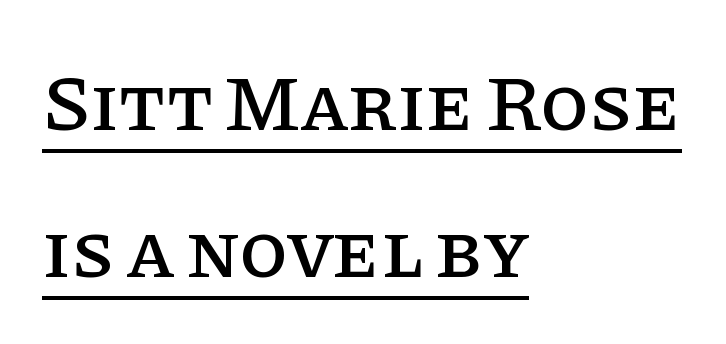
The image shows 79 px serif type, upright; set left-aligned, line spacing 1.86x, normal letter spacing, underlined; low stroke contrast and a large x-height.
